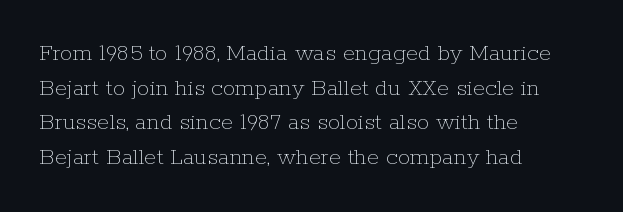
Q: Is the text bold? A: No.
Q: Is the text italic (slanted)? A: No, it is upright.
Q: Is the text underlined? A: No.
Q: How is the paragraph aligned? A: Left-aligned.
Q: Is the spacing between letters normal or unusually wide? A: Normal.
Q: Is the spacing between lines tight, normal or loose? A: Normal.
